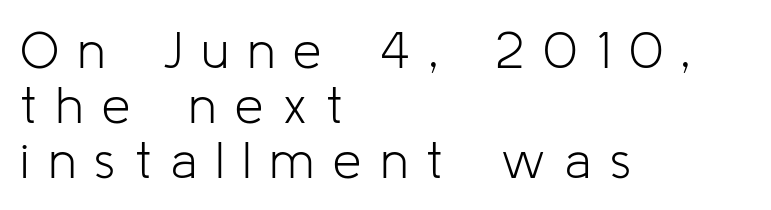
Q: Is the text bold? A: No.
Q: Is the text italic (slanted)? A: No, it is upright.
Q: Is the typeface a serif or a sans-serif typeface? A: Sans-serif.
Q: Is the text underlined? A: No.
Q: How is the paragraph aligned? A: Left-aligned.
Q: Is the spacing between letters normal or unusually wide? A: Unusually wide.
Q: Is the spacing between lines tight, normal or loose? A: Tight.
Q: Width (condensed, normal, or wide)? A: Normal.
Q: Stroke contrast? A: Low.
Q: x-height? A: Medium.
Q: Monospaced? A: No.
